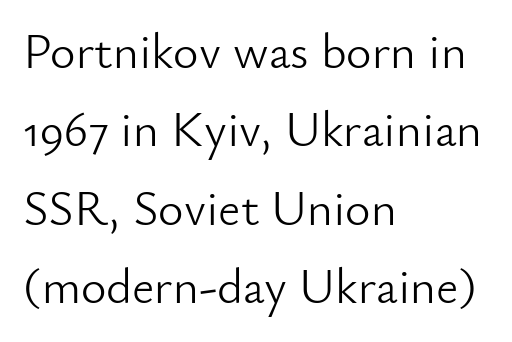
The image shows 49 px light sans-serif type, upright; set left-aligned, normal line spacing (1.6x), normal letter spacing, not underlined; low stroke contrast and a small x-height.
